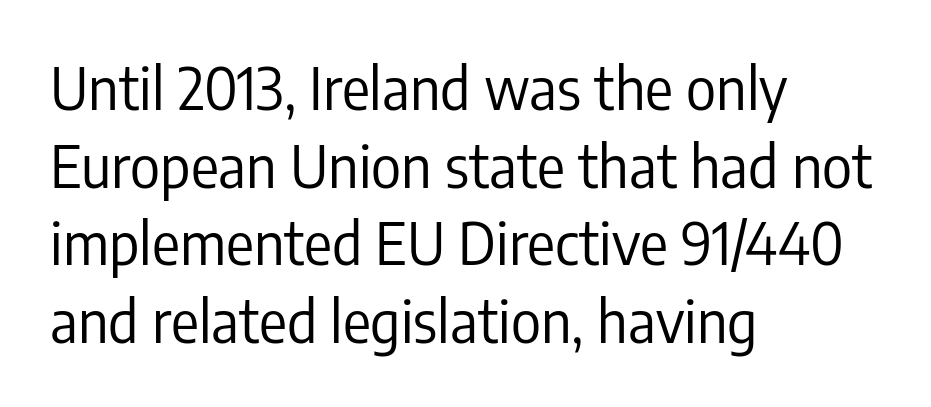
{"serif": "no", "italic": "no", "bold": "no", "weight": "regular", "width": "condensed", "stroke_contrast": "low", "x_height": "medium", "monospaced": "no", "underline": "no", "align": "left", "line_spacing": "normal", "line_spacing_ratio": 1.34, "letter_spacing": "normal", "letter_spacing_em": 0.0, "glyph_px": 58}
